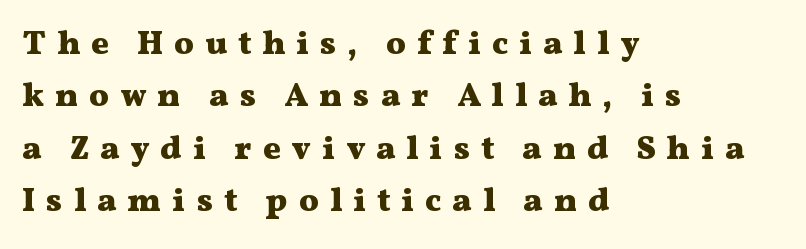
{"serif": "yes", "italic": "no", "bold": "yes", "weight": "heavy", "width": "wide", "stroke_contrast": "medium", "x_height": "medium", "monospaced": "no", "underline": "no", "align": "left", "line_spacing": "normal", "line_spacing_ratio": 1.59, "letter_spacing": "wide", "letter_spacing_em": 0.33, "glyph_px": 33}
